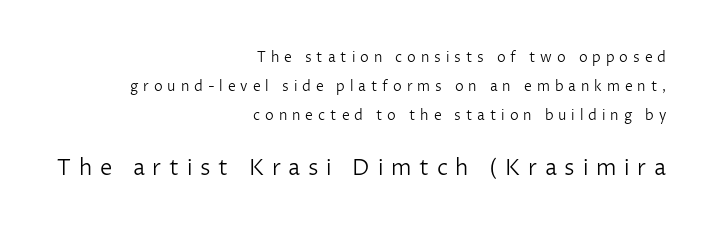
Q: Is the text bold? A: No.
Q: Is the text italic (slanted)? A: No, it is upright.
Q: Is the text underlined? A: No.
Q: How is the paragraph aligned? A: Right-aligned.
Q: Is the spacing between letters normal or unusually wide? A: Unusually wide.
Q: Is the spacing between lines tight, normal or loose? A: Loose.
Q: Which block of text is set in a larger size, the first (top) or the second (bottom)? A: The second (bottom) one.
